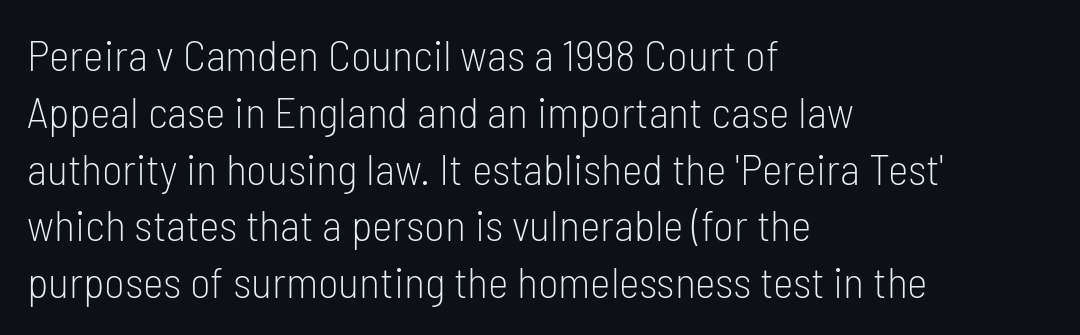
{"serif": "no", "italic": "no", "bold": "no", "weight": "light", "width": "condensed", "stroke_contrast": "low", "x_height": "medium", "monospaced": "no", "underline": "no", "align": "left", "line_spacing": "normal", "line_spacing_ratio": 1.29, "letter_spacing": "normal", "letter_spacing_em": 0.0, "glyph_px": 44}
